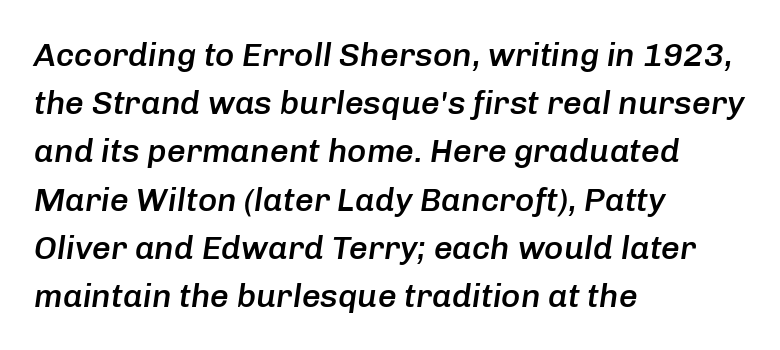
A classic flush-left, rag-right setting is used for this passage. The passage shown is semibold, sitting just below true bold. Vertical spacing — default. When letters slant like this, we call the style italic.
